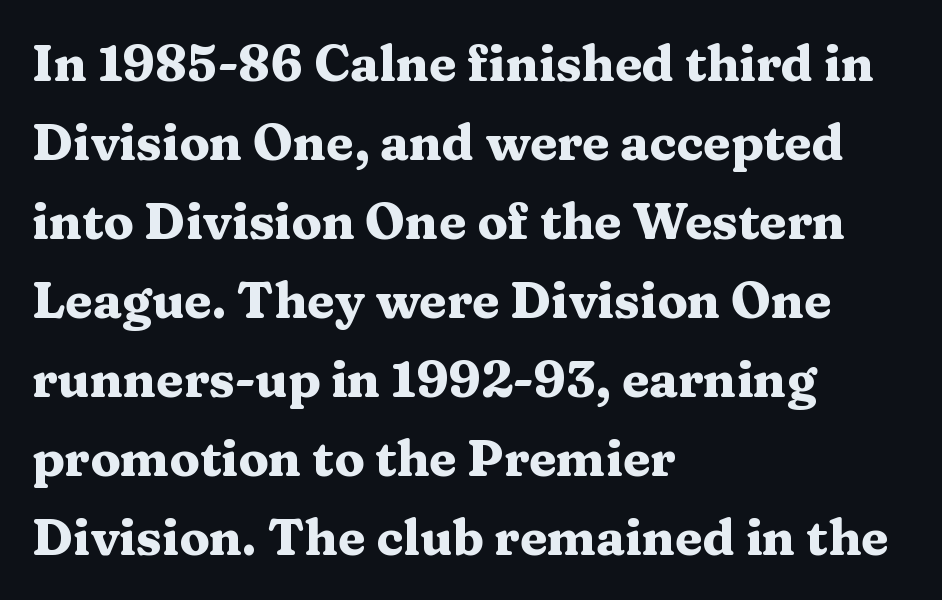
The image shows 50 px heavy, wide serif type, upright; set left-aligned, normal line spacing (1.58x), normal letter spacing, not underlined; medium stroke contrast and a medium x-height.
